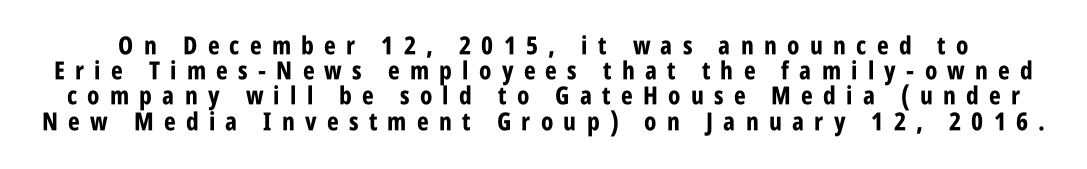
{"italic": "no", "bold": "yes", "underline": "no", "line_spacing": "tight", "line_spacing_ratio": 1.01, "letter_spacing": "wide", "letter_spacing_em": 0.41, "glyph_px": 25}
